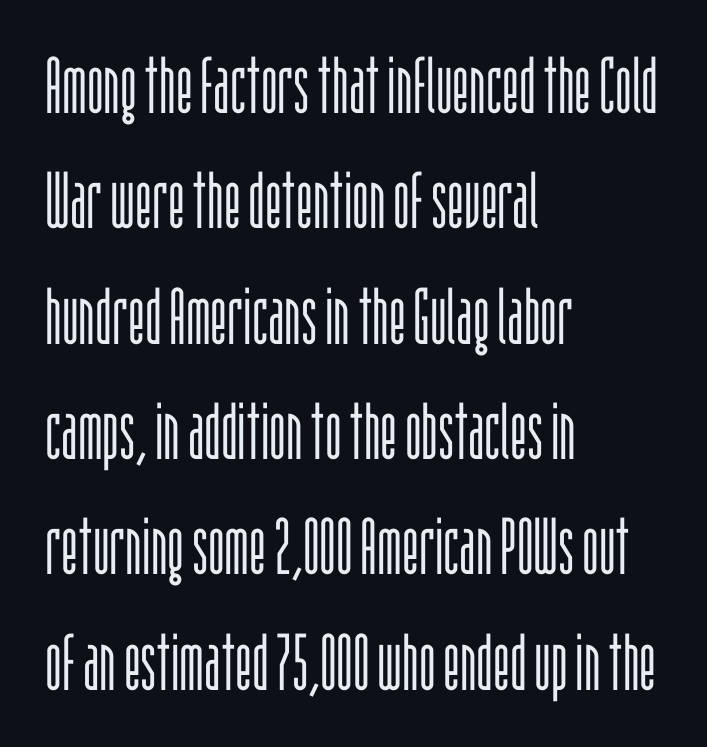
Weight: regular or lighter. Here the designer chose a conventional face with non-uniform glyph widths. These lines sit exactly where default settings would place them. The letterforms sit shoulder to shoulder at normal distance. The typesetter chose a ragged-right arrangement here.
